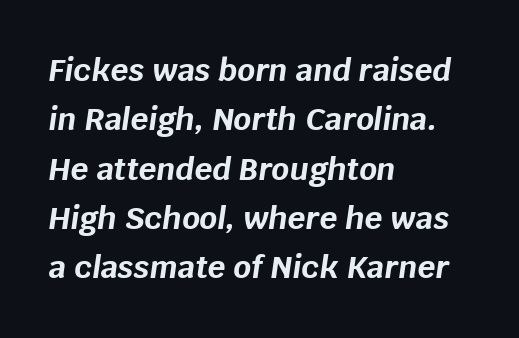
{"italic": "yes", "lean": "right", "slant_degrees": 8, "bold": "yes", "weight": "bold", "width": "normal", "stroke_contrast": "low", "x_height": "large", "monospaced": "no", "underline": "no", "align": "left", "line_spacing": "normal", "line_spacing_ratio": 1.59, "letter_spacing": "normal", "letter_spacing_em": 0.0, "glyph_px": 31}
